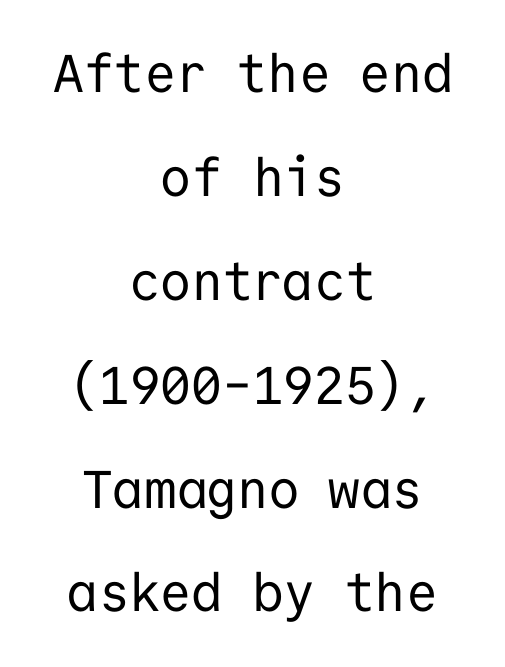
Letters rest on an invisible, unmarked baseline. Horizontal alignment here is central, giving a formal, balanced look. Baseline-to-baseline distance is far greater than the letter height. Think of a typewriter: that constant character pitch is what you see here.
